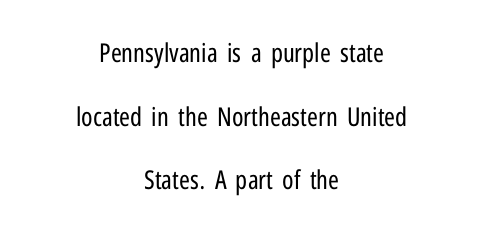
{"italic": "no", "bold": "no", "underline": "no", "align": "center", "line_spacing": "loose", "line_spacing_ratio": 2.45, "letter_spacing": "normal", "letter_spacing_em": 0.0, "glyph_px": 26}
